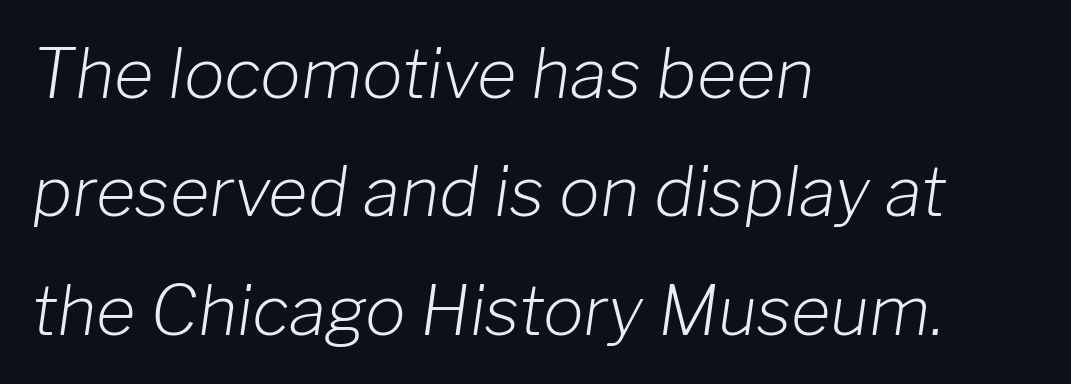
Compared with a centered layout, this one pins lines to the left instead. Lines of text with bare space underneath. A light-to-regular cut is what we see here. Proportional: the letters do not fall into vertical columns. Nobody touched the tracking dial on this one.
